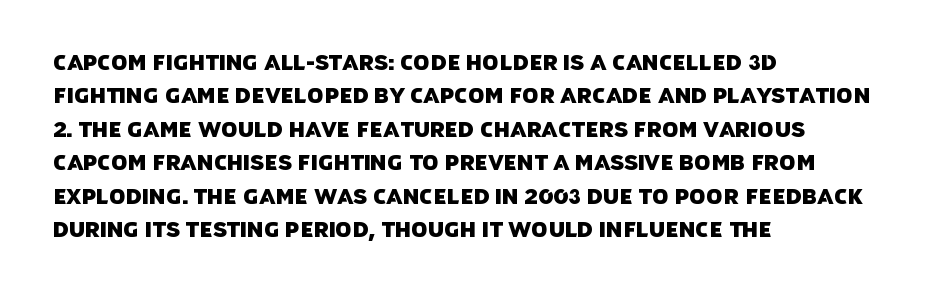
Q: Is the text underlined? A: No.
Q: How is the paragraph aligned? A: Left-aligned.
Q: Is the spacing between letters normal or unusually wide? A: Normal.
Q: Is the spacing between lines tight, normal or loose? A: Normal.
